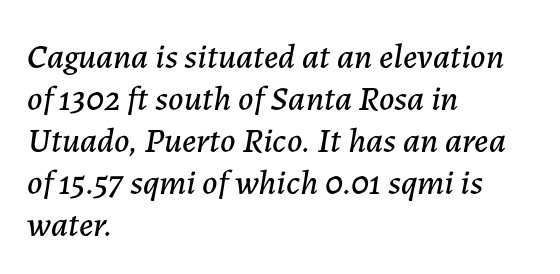
The image shows 35 px text type, italic (leaning right); set left-aligned, line spacing 1.2x, normal letter spacing, not underlined; low stroke contrast and a medium x-height.
